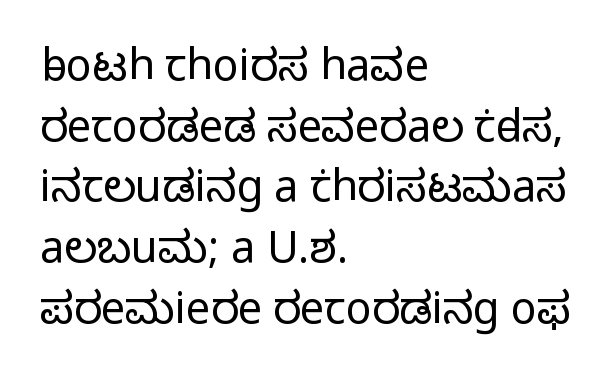
The image shows 43 px light sans-serif type, upright; set left-aligned, normal line spacing (1.41x), normal letter spacing, not underlined; low stroke contrast and a medium x-height.
